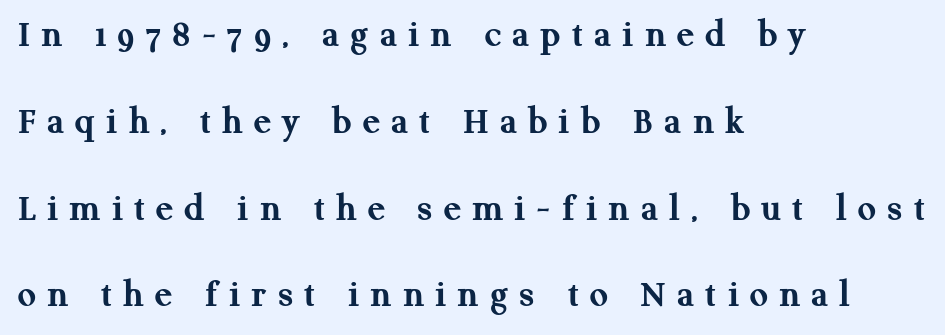
The image shows 40 px semibold serif type, upright; set left-aligned, loose line spacing (2.17x), unusually wide letter spacing (+0.28 em), not underlined; medium stroke contrast and a medium x-height.
